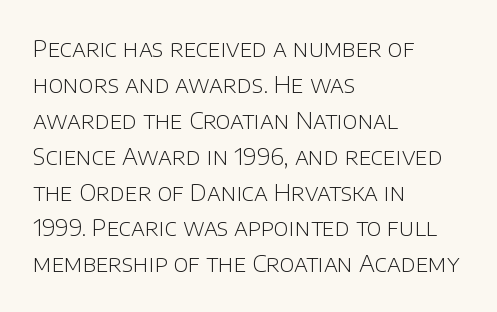
The image shows 23 px text type, upright; set left-aligned, normal line spacing (1.56x), normal letter spacing, not underlined.
